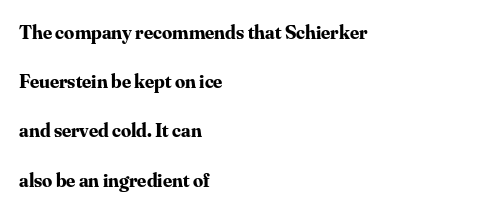
The image shows 20 px bold type, upright; set left-aligned, loose line spacing (2.46x), normal letter spacing, not underlined.
